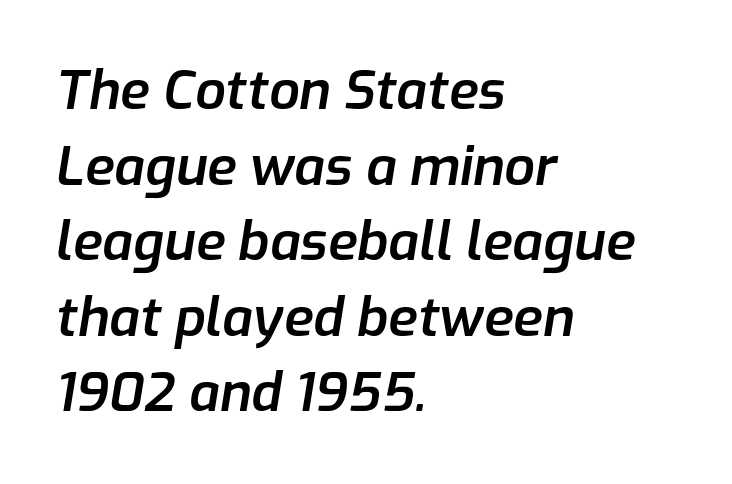
Q: Is the text bold? A: Semi-bold.
Q: Is the text italic (slanted)? A: Yes, it leans right by about 9 degrees.
Q: Is the text underlined? A: No.
Q: How is the paragraph aligned? A: Left-aligned.
Q: Is the spacing between letters normal or unusually wide? A: Normal.
Q: Is the spacing between lines tight, normal or loose? A: Normal.
Q: Width (condensed, normal, or wide)? A: Normal.
Q: Stroke contrast? A: Low.
Q: x-height? A: Medium.
Q: Monospaced? A: No.
